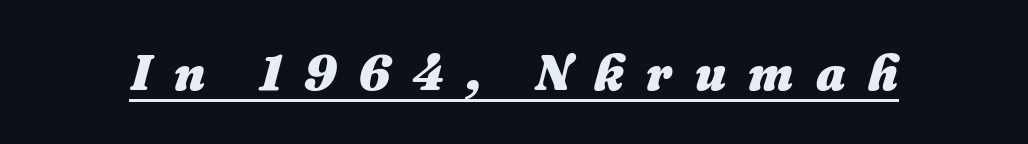
Q: Is the text bold? A: Yes.
Q: Is the text italic (slanted)? A: Yes, it leans right by about 16 degrees.
Q: Is the text underlined? A: Yes.
Q: Is the spacing between letters normal or unusually wide? A: Unusually wide.
Q: Width (condensed, normal, or wide)? A: Normal.
Q: Stroke contrast? A: Medium.
Q: x-height? A: Medium.
Q: Monospaced? A: No.
